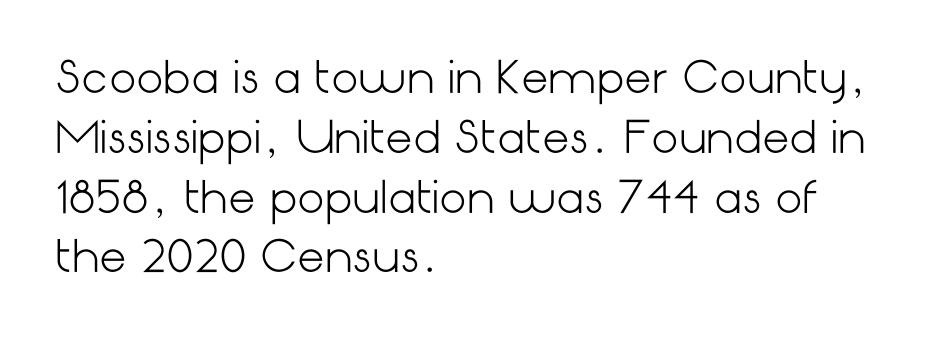
Q: Is the text bold? A: No.
Q: Is the text italic (slanted)? A: No, it is upright.
Q: Is the typeface a serif or a sans-serif typeface? A: Sans-serif.
Q: Is the text underlined? A: No.
Q: How is the paragraph aligned? A: Left-aligned.
Q: Is the spacing between letters normal or unusually wide? A: Normal.
Q: Is the spacing between lines tight, normal or loose? A: Normal.
Q: Width (condensed, normal, or wide)? A: Normal.
Q: Stroke contrast? A: Low.
Q: x-height? A: Medium.
